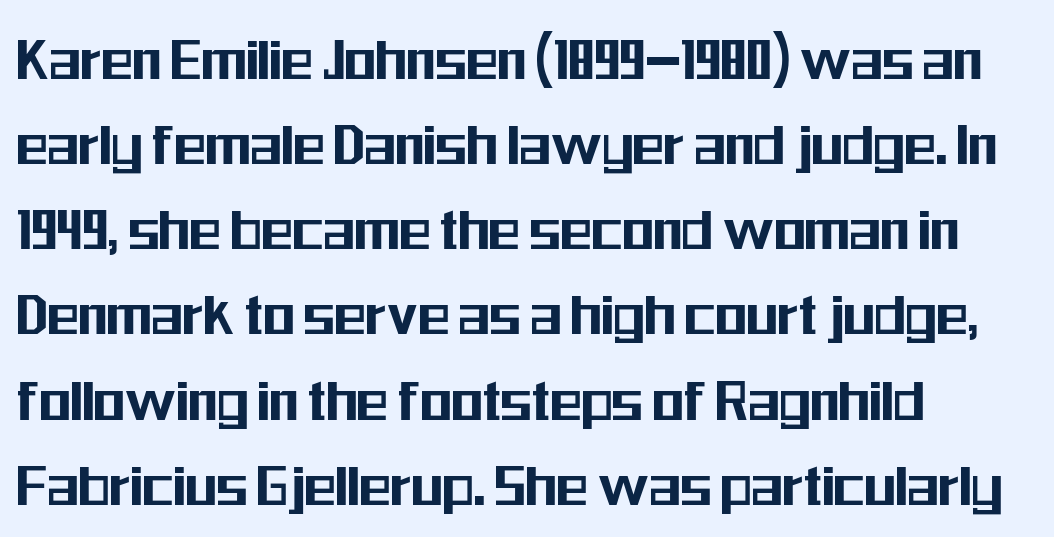
Q: Is the text italic (slanted)? A: No, it is upright.
Q: Is the typeface a serif or a sans-serif typeface? A: Sans-serif.
Q: Is the text underlined? A: No.
Q: How is the paragraph aligned? A: Left-aligned.
Q: Is the spacing between letters normal or unusually wide? A: Normal.
Q: Is the spacing between lines tight, normal or loose? A: Normal.
Q: Width (condensed, normal, or wide)? A: Condensed.
Q: Stroke contrast? A: Medium.
Q: x-height? A: Medium.
Q: Monospaced? A: No.
